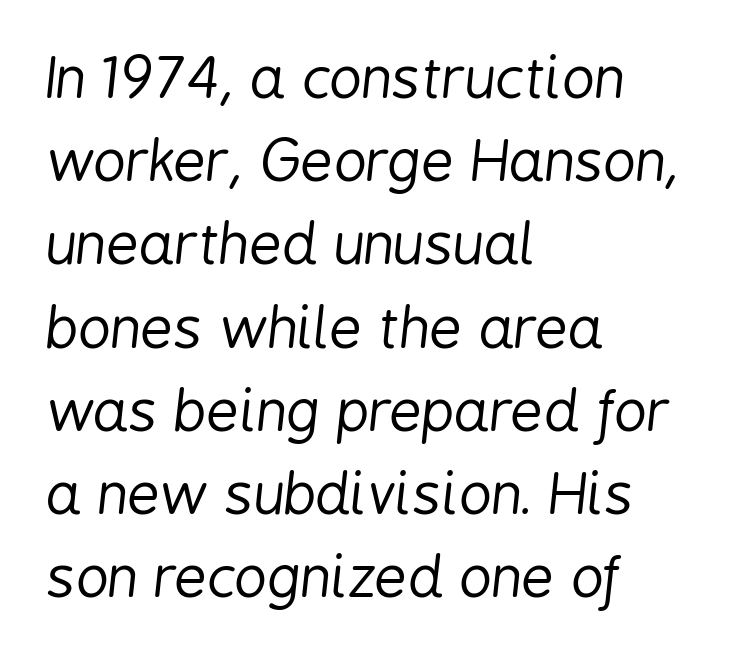
The image shows 57 px regular-weight, condensed type, italic (leaning right); set left-aligned, normal line spacing (1.46x), normal letter spacing, not underlined; low stroke contrast and a medium x-height.
